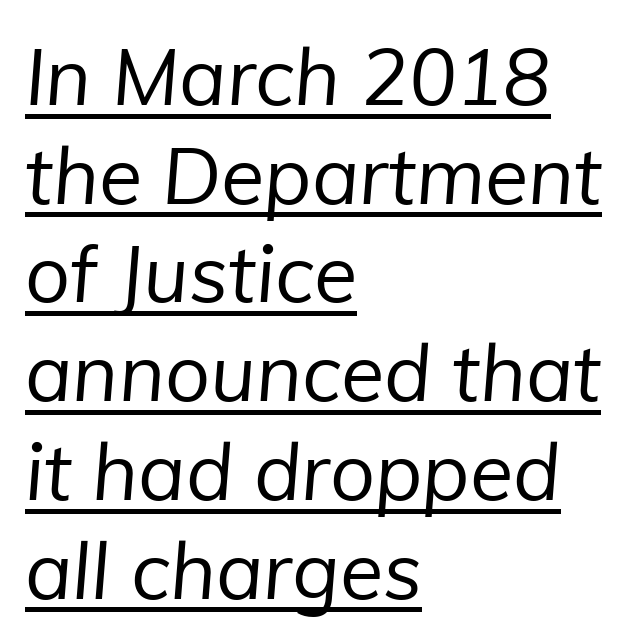
Q: Is the text bold? A: No.
Q: Is the typeface a serif or a sans-serif typeface? A: Sans-serif.
Q: Is the text underlined? A: Yes.
Q: How is the paragraph aligned? A: Left-aligned.
Q: Is the spacing between letters normal or unusually wide? A: Normal.
Q: Is the spacing between lines tight, normal or loose? A: Normal.
Q: Width (condensed, normal, or wide)? A: Normal.
Q: Stroke contrast? A: Low.
Q: x-height? A: Medium.
Q: Monospaced? A: No.
